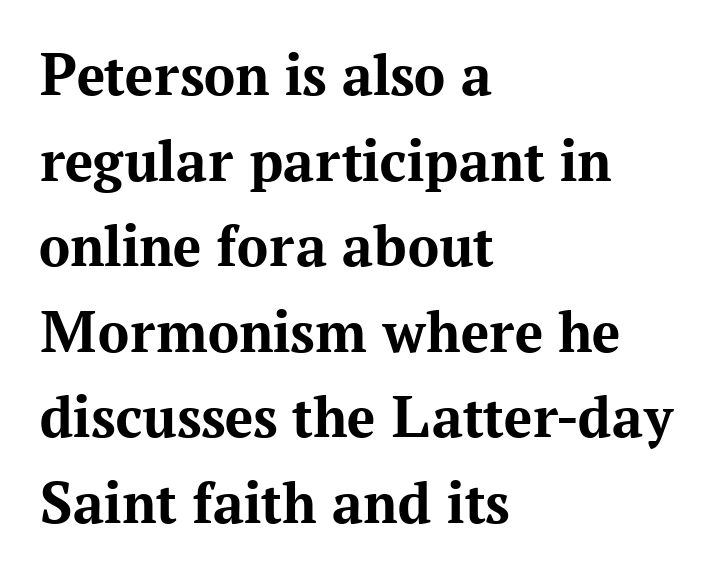
The image shows 62 px bold serif type, upright; set left-aligned, normal line spacing (1.38x), normal letter spacing, not underlined; medium stroke contrast and a medium x-height.
